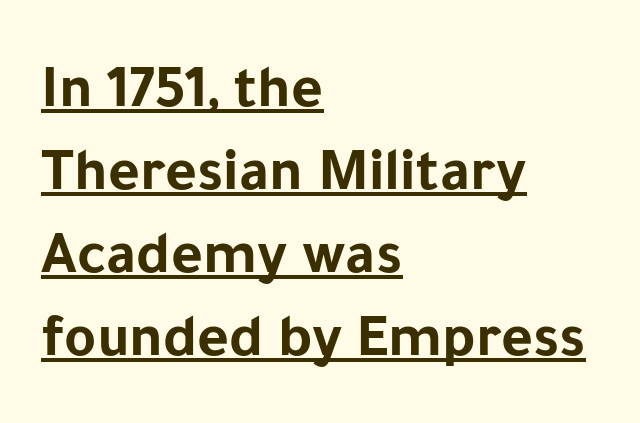
Q: Is the text bold? A: Yes.
Q: Is the text italic (slanted)? A: No, it is upright.
Q: Is the typeface a serif or a sans-serif typeface? A: Sans-serif.
Q: Is the text underlined? A: Yes.
Q: How is the paragraph aligned? A: Left-aligned.
Q: Is the spacing between letters normal or unusually wide? A: Normal.
Q: Is the spacing between lines tight, normal or loose? A: Normal.
Q: Width (condensed, normal, or wide)? A: Normal.
Q: Stroke contrast? A: Low.
Q: x-height? A: Medium.
Q: Monospaced? A: No.
